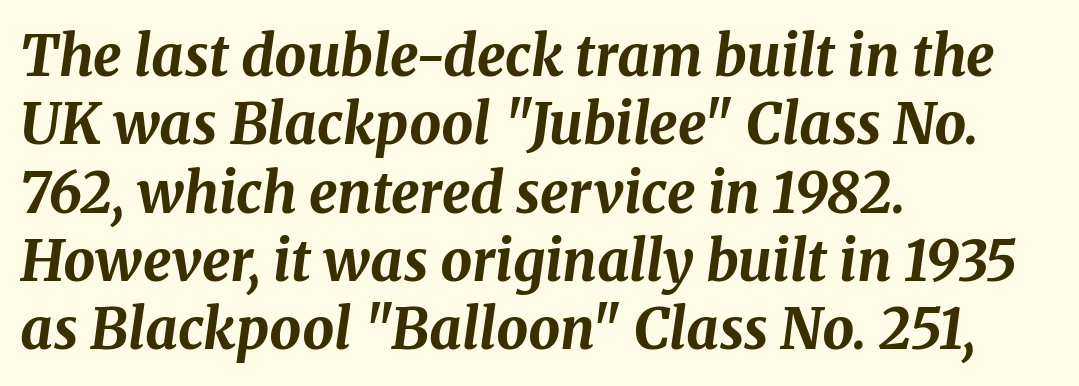
The image shows 56 px bold type, italic (leaning right); set left-aligned, line spacing 1.22x, normal letter spacing, not underlined; medium stroke contrast and a medium x-height.
